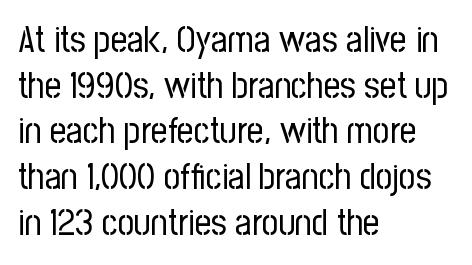
Q: Is the text bold? A: No.
Q: Is the text italic (slanted)? A: No, it is upright.
Q: Is the typeface a serif or a sans-serif typeface? A: Sans-serif.
Q: Is the text underlined? A: No.
Q: How is the paragraph aligned? A: Left-aligned.
Q: Is the spacing between letters normal or unusually wide? A: Normal.
Q: Is the spacing between lines tight, normal or loose? A: Normal.
Q: Width (condensed, normal, or wide)? A: Condensed.
Q: Stroke contrast? A: Low.
Q: x-height? A: Medium.
Q: Monospaced? A: No.
